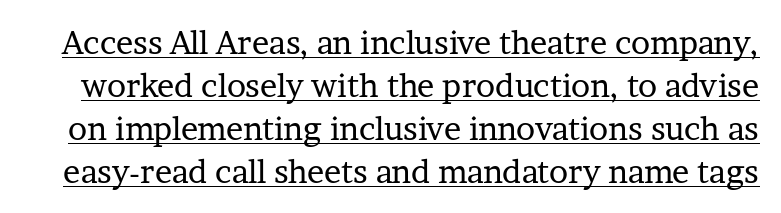
{"serif": "yes", "italic": "no", "bold": "no", "weight": "regular", "width": "normal", "stroke_contrast": "low", "x_height": "medium", "monospaced": "no", "underline": "yes", "line_spacing": "normal", "line_spacing_ratio": 1.34, "letter_spacing": "normal", "letter_spacing_em": 0.0, "glyph_px": 32}
